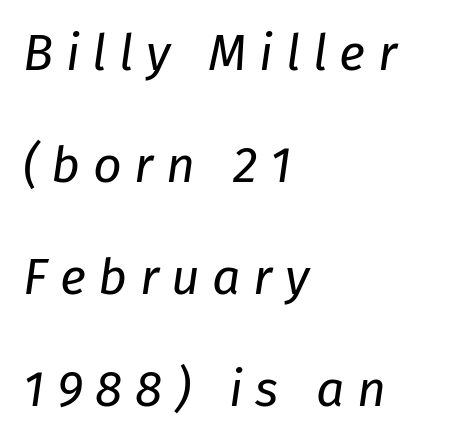
The image shows 50 px regular-weight type, italic (leaning right); set left-aligned, loose line spacing (2.24x), unusually wide letter spacing (+0.25 em), not underlined; low stroke contrast and a medium x-height.
